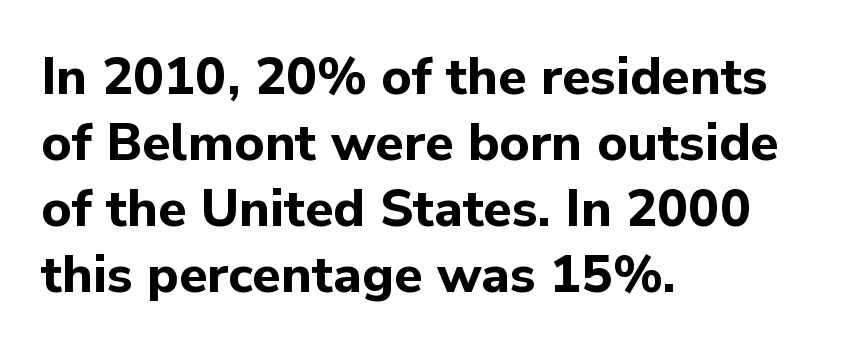
{"serif": "no", "italic": "no", "bold": "yes", "weight": "bold", "width": "normal", "stroke_contrast": "low", "x_height": "medium", "monospaced": "no", "underline": "no", "align": "left", "line_spacing": "normal", "line_spacing_ratio": 1.27, "letter_spacing": "normal", "letter_spacing_em": 0.0, "glyph_px": 52}
